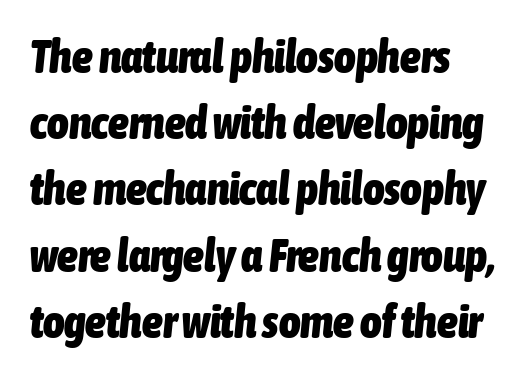
Words appear dense and cohesive because spacing is normal. A clean baseline with only descenders dipping below it. Is there much room between lines? A standard amount, neither cramped nor airy. There's an unmistakable incline to the writing here. Note the varied advance widths — an 'i' is clearly narrower than an 'm'.
